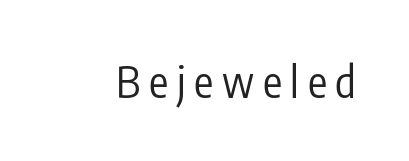
Q: Is the text bold? A: No.
Q: Is the text italic (slanted)? A: No, it is upright.
Q: Is the typeface a serif or a sans-serif typeface? A: Sans-serif.
Q: Is the text underlined? A: No.
Q: Is the spacing between letters normal or unusually wide? A: Unusually wide.
Q: Width (condensed, normal, or wide)? A: Condensed.
Q: Stroke contrast? A: Low.
Q: x-height? A: Medium.
Q: Monospaced? A: No.
